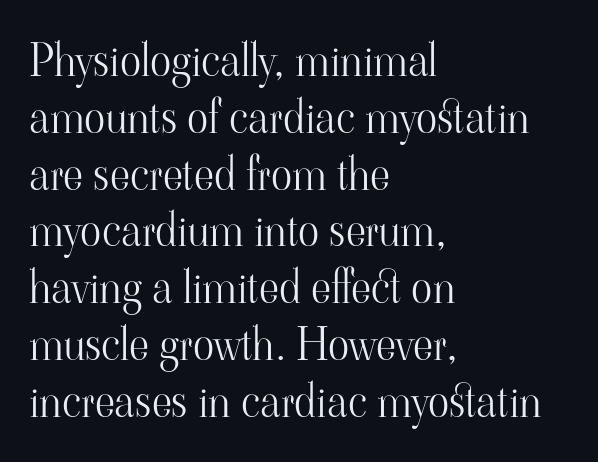
{"serif": "yes", "italic": "no", "bold": "no", "weight": "light", "width": "normal", "stroke_contrast": "high", "x_height": "small", "monospaced": "no", "underline": "no", "align": "left", "line_spacing": "normal", "line_spacing_ratio": 1.29, "letter_spacing": "normal", "letter_spacing_em": 0.0, "glyph_px": 44}
